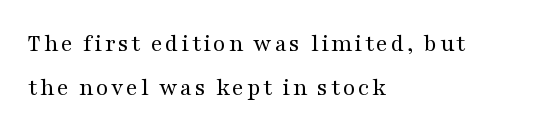
{"italic": "no", "bold": "no", "underline": "no", "align": "left", "line_spacing_ratio": 1.78, "glyph_px": 25}
